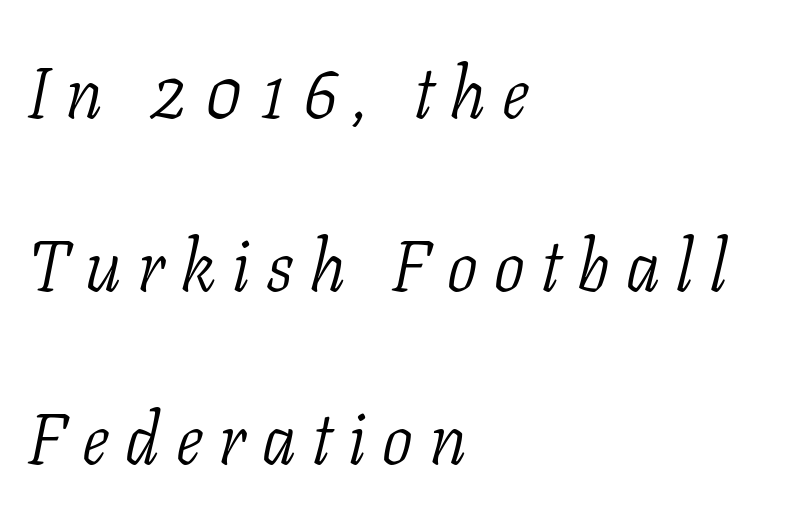
The image shows 72 px light, condensed serif type, italic (leaning right); set left-aligned, loose line spacing (2.4x), unusually wide letter spacing (+0.23 em), not underlined; low stroke contrast and a medium x-height.
